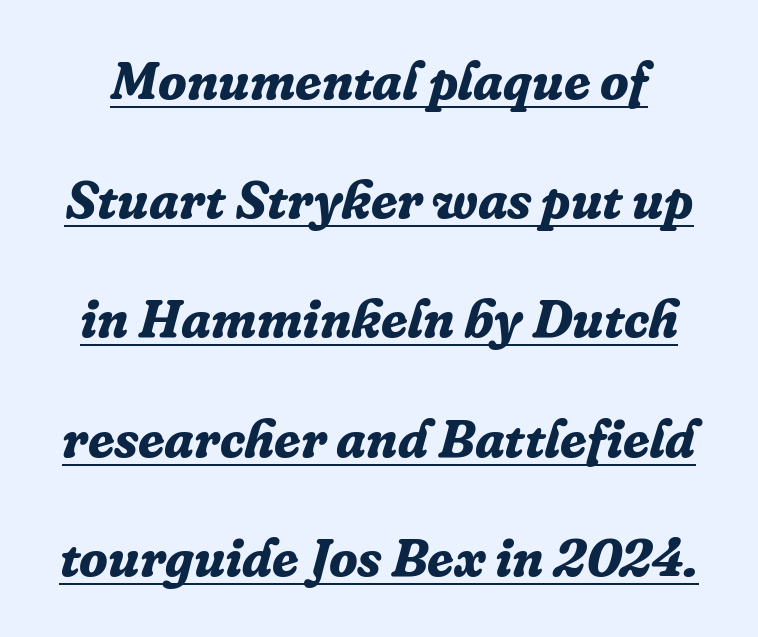
{"serif": "yes", "italic": "yes", "lean": "right", "slant_degrees": 16, "bold": "yes", "weight": "bold", "width": "normal", "stroke_contrast": "low", "x_height": "medium", "monospaced": "no", "underline": "yes", "line_spacing": "loose", "line_spacing_ratio": 2.25, "letter_spacing": "normal", "letter_spacing_em": 0.0, "glyph_px": 53}
